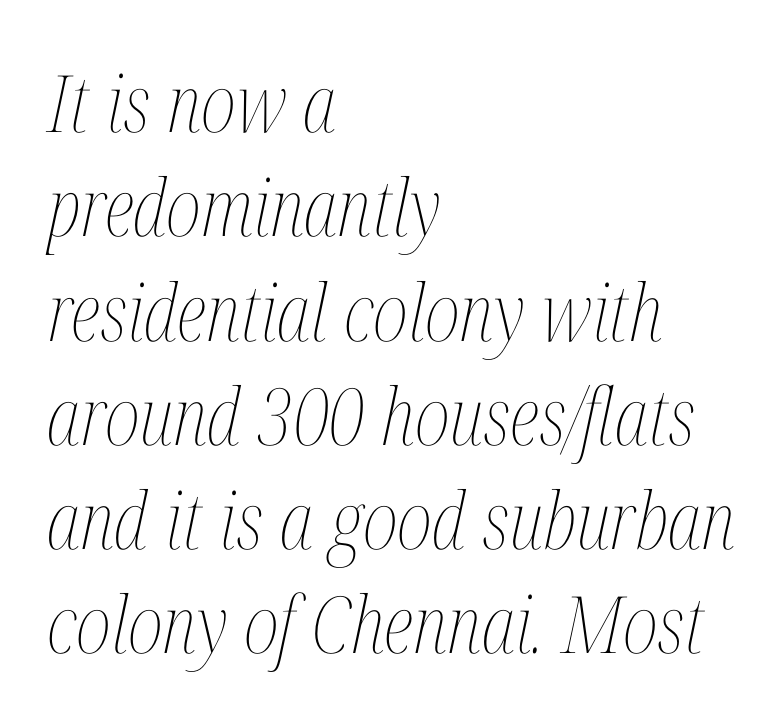
The image shows 79 px thin, condensed type, italic (leaning right); set left-aligned, normal line spacing (1.32x), normal letter spacing, not underlined; medium stroke contrast and a medium x-height.
